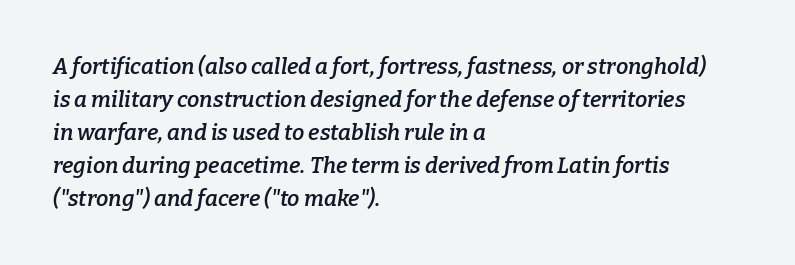
The image shows 22 px text type, italic (leaning right); set left-aligned, normal line spacing (1.5x), normal letter spacing, not underlined.
